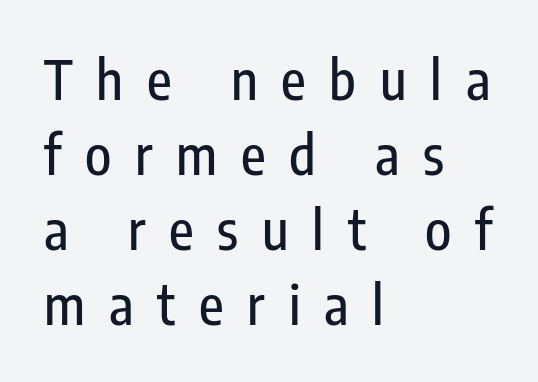
{"serif": "no", "italic": "no", "width": "condensed", "stroke_contrast": "low", "x_height": "medium", "monospaced": "no", "underline": "no", "align": "left", "line_spacing": "normal", "line_spacing_ratio": 1.39, "letter_spacing": "wide", "letter_spacing_em": 0.44, "glyph_px": 54}
